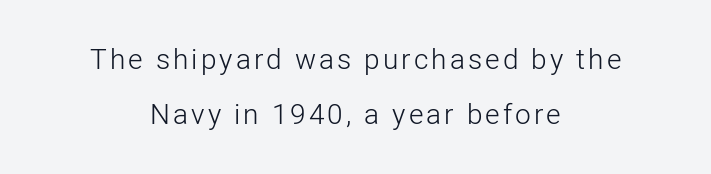
Q: Is the text bold? A: No.
Q: Is the text italic (slanted)? A: No, it is upright.
Q: Is the typeface a serif or a sans-serif typeface? A: Sans-serif.
Q: Is the text underlined? A: No.
Q: How is the paragraph aligned? A: Centered.
Q: Is the spacing between lines tight, normal or loose? A: Loose.
Q: Width (condensed, normal, or wide)? A: Normal.
Q: Stroke contrast? A: Low.
Q: x-height? A: Medium.
Q: Monospaced? A: No.
